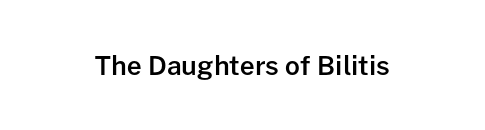
{"italic": "no", "bold": "semi", "underline": "no", "letter_spacing": "normal", "letter_spacing_em": 0.0, "glyph_px": 26}
